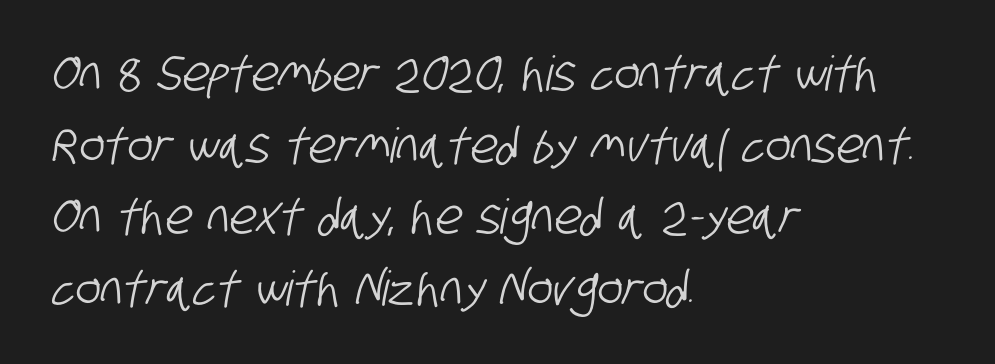
No extra tracking has been applied to these lines. The face used here is proportionally spaced, like ordinary book or web type. Regarding serifs, this sample does without them. This sample keeps an unexceptional amount of space between lines.
